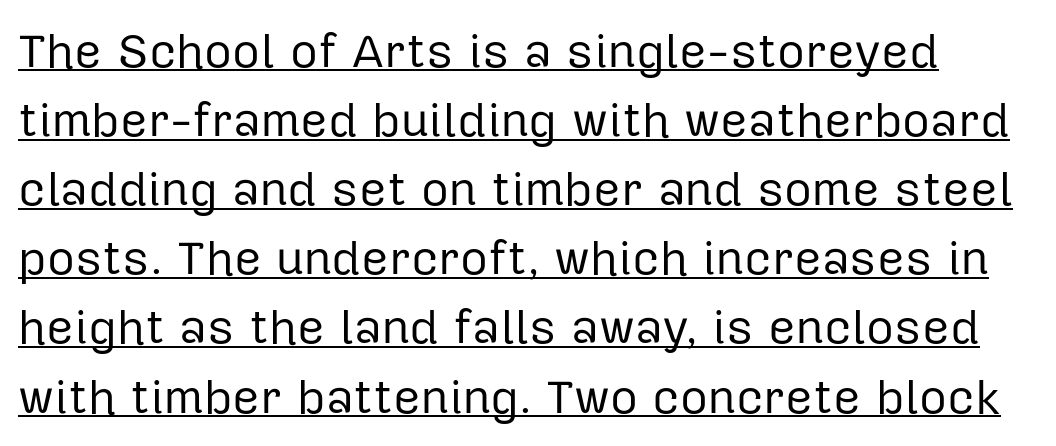
Nothing sits at the stroke ends, so this counts as sans-serif. Is the stroke heavy? The answer is a plain regular-or-lighter. Regarding leading, the lines here are spaced in the standard way. Honestly, the letter spacing is just normal — you wouldn't notice it.
